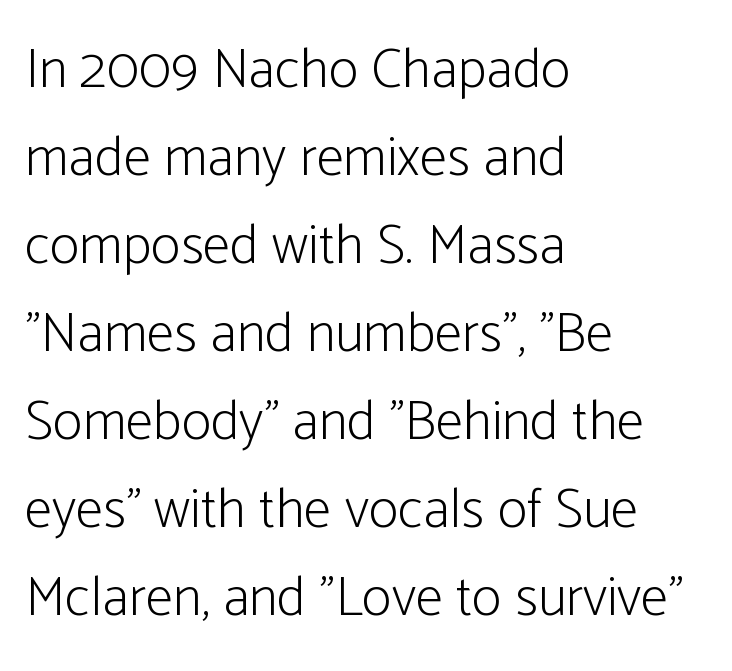
Q: Is the text bold? A: No.
Q: Is the text italic (slanted)? A: No, it is upright.
Q: Is the typeface a serif or a sans-serif typeface? A: Sans-serif.
Q: Is the text underlined? A: No.
Q: How is the paragraph aligned? A: Left-aligned.
Q: Is the spacing between letters normal or unusually wide? A: Normal.
Q: Is the spacing between lines tight, normal or loose? A: Normal.
Q: Width (condensed, normal, or wide)? A: Condensed.
Q: Stroke contrast? A: Low.
Q: x-height? A: Medium.
Q: Monospaced? A: No.
